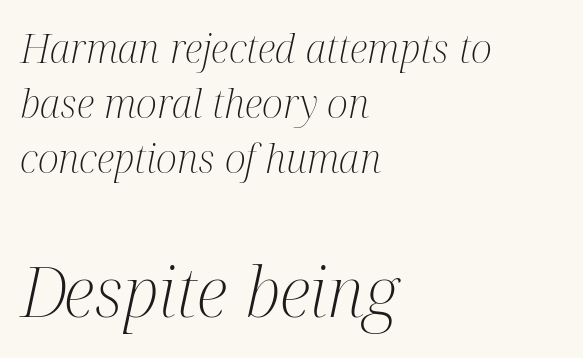
The image shows 70 px light, condensed serif type, italic (leaning right); set left-aligned, normal line spacing (1.38x), normal letter spacing, not underlined; the second (bottom) block is 1.75x larger; medium stroke contrast and a medium x-height.
